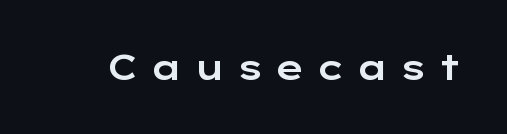
The typeface chosen for these lines omits serifs. This sample has the flowing, uneven cadence of proportional lettering. Characters follow at a spacing far wider than the type designer built in. Characters remain perfectly vertical along every line.
